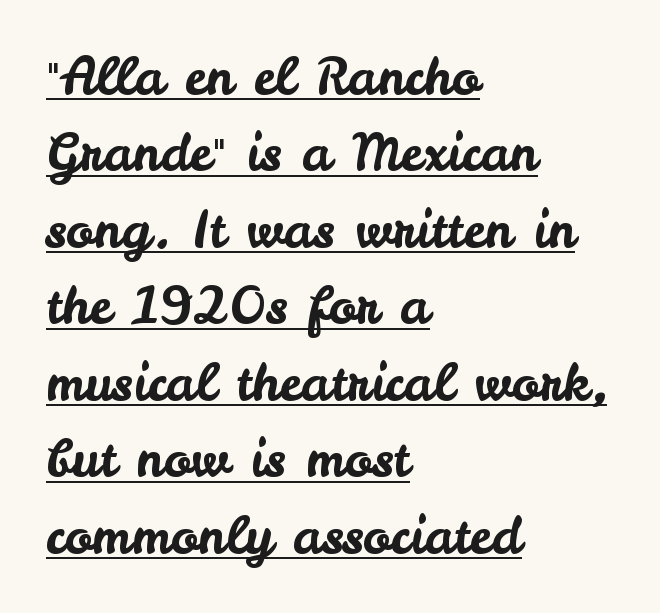
The image shows 51 px sans-serif type; set left-aligned, normal line spacing (1.5x), normal letter spacing, underlined; low stroke contrast and a small x-height.
